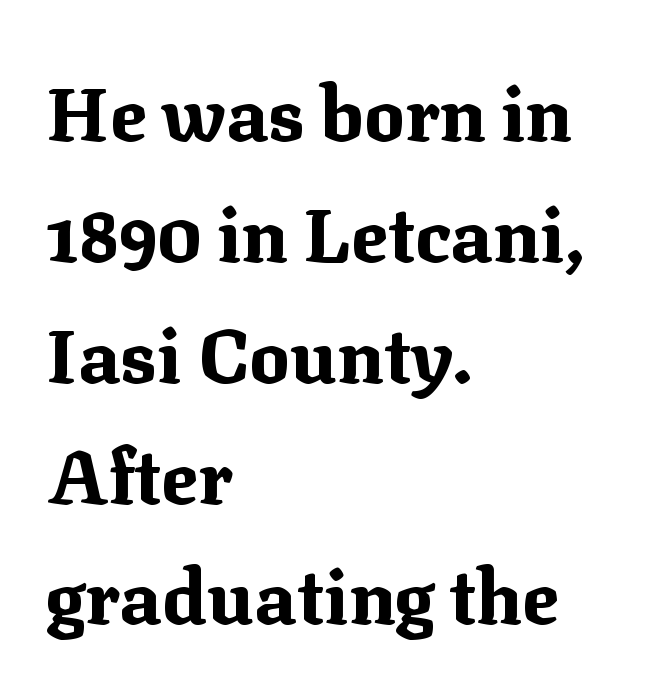
The image shows 76 px bold serif type, upright; set left-aligned, normal line spacing (1.59x), normal letter spacing, not underlined; medium stroke contrast and a medium x-height.
